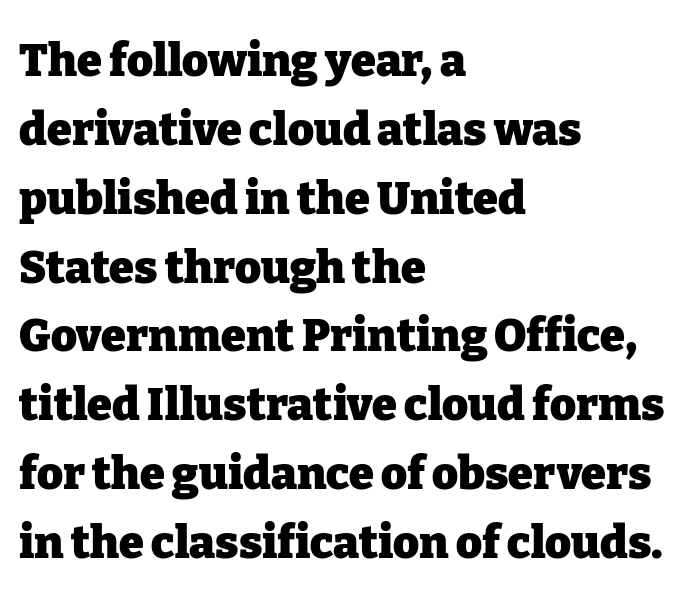
Each new line begins a customary step beneath the previous one. Rule under the text: the space is simply empty. The characters look thick and weighty, a clear bold. Does the type have serifs? Yes, each stem ends in a small foot. Looks like regular typesetting: each glyph gets only the width it needs.
